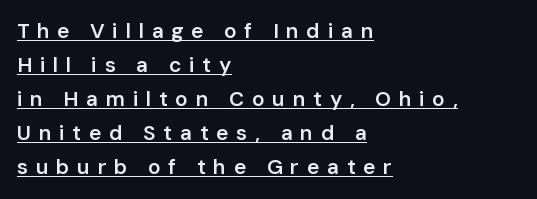
{"italic": "no", "bold": "semi", "underline": "yes", "align": "left", "line_spacing": "normal", "line_spacing_ratio": 1.62, "letter_spacing": "wide", "letter_spacing_em": 0.36, "glyph_px": 21}
